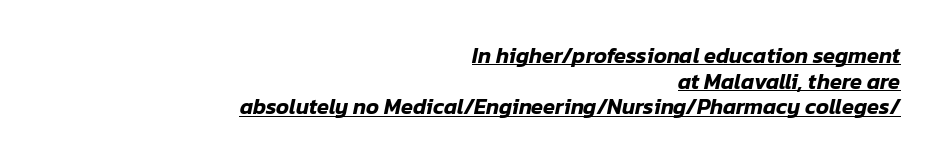
{"italic": "yes", "lean": "right", "slant_degrees": 12, "underline": "yes", "align": "right", "line_spacing_ratio": 1.17, "letter_spacing": "normal", "letter_spacing_em": 0.0, "glyph_px": 22}
